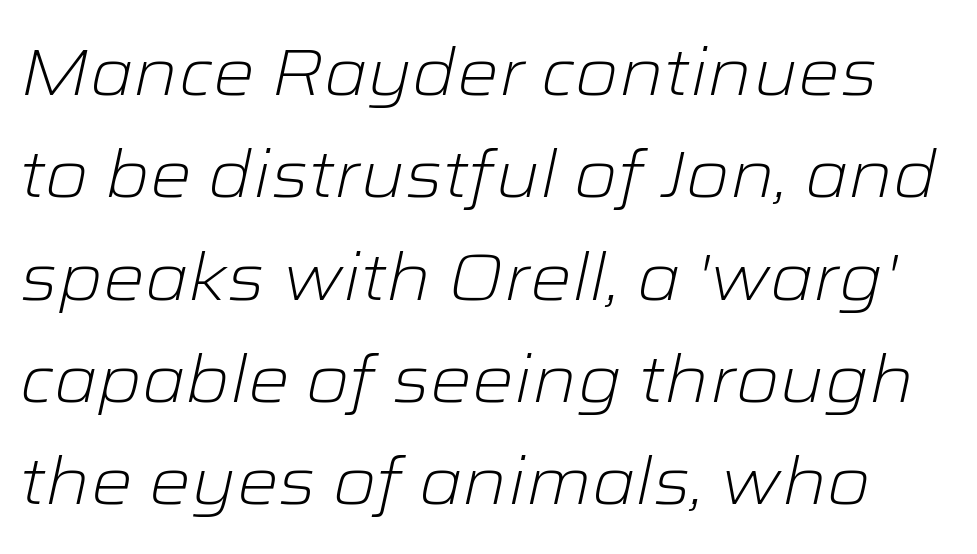
No extra ink here — the face is not bold. The letters sit at their default tracking, neither squeezed nor spread. Slanted lettering throughout. Underlining? Definitely not there. Regarding leading, the lines here are spaced in the standard way. Spacing verdict: proportional, widths tailored to each character.
